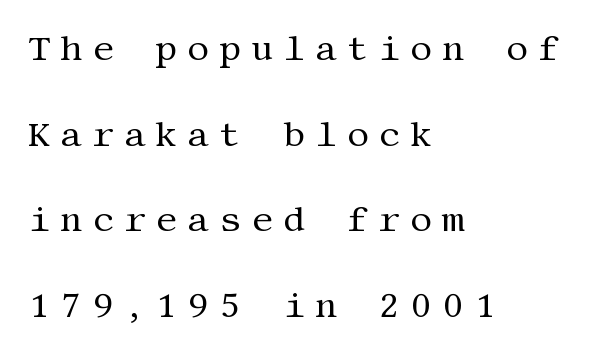
Q: Is the text bold? A: No.
Q: Is the text italic (slanted)? A: No, it is upright.
Q: Is the typeface a serif or a sans-serif typeface? A: Serif.
Q: Is the text underlined? A: No.
Q: How is the paragraph aligned? A: Left-aligned.
Q: Is the spacing between letters normal or unusually wide? A: Unusually wide.
Q: Is the spacing between lines tight, normal or loose? A: Loose.
Q: Width (condensed, normal, or wide)? A: Normal.
Q: Stroke contrast? A: Medium.
Q: x-height? A: Large.
